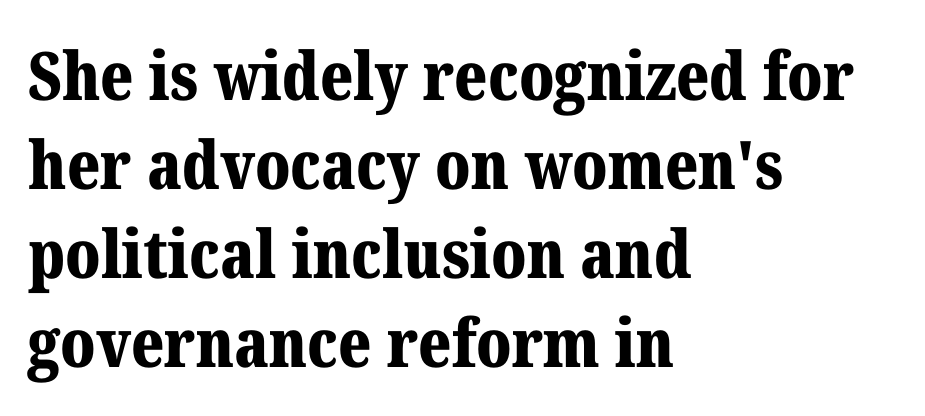
{"serif": "yes", "italic": "no", "bold": "yes", "weight": "bold", "width": "normal", "stroke_contrast": "medium", "x_height": "medium", "monospaced": "no", "underline": "no", "align": "left", "line_spacing": "normal", "line_spacing_ratio": 1.33, "letter_spacing": "normal", "letter_spacing_em": 0.0, "glyph_px": 67}
